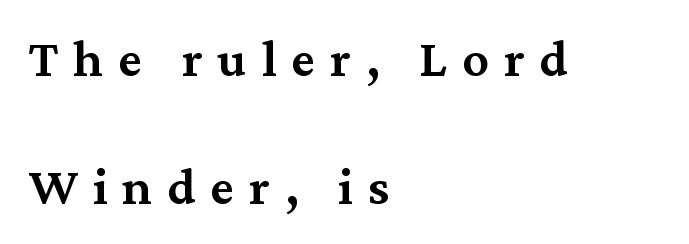
{"serif": "yes", "italic": "no", "bold": "semi", "weight": "semibold", "width": "normal", "stroke_contrast": "medium", "x_height": "medium", "monospaced": "no", "underline": "no", "align": "left", "line_spacing": "loose", "line_spacing_ratio": 2.41, "letter_spacing": "wide", "letter_spacing_em": 0.28, "glyph_px": 53}
